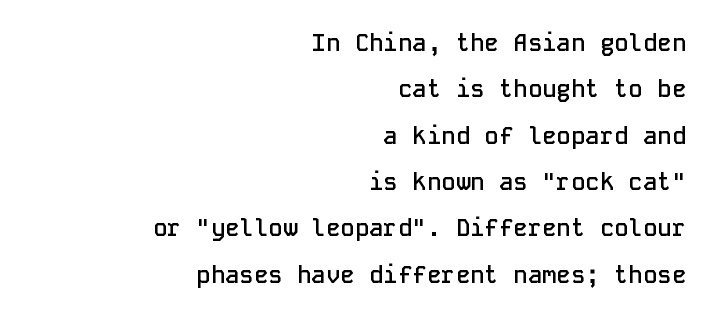
Words float on clear page, feet unadorned. The specimen reads as upright at a glance. A typesetter would call this zero additional tracking. Whoever set this chose breathing room over compactness in the vertical rhythm.
